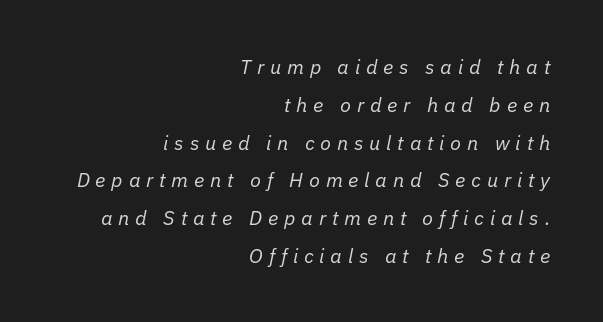
{"italic": "yes", "lean": "right", "slant_degrees": 11, "bold": "no", "underline": "no", "align": "right", "line_spacing_ratio": 1.89, "letter_spacing": "wide", "letter_spacing_em": 0.29, "glyph_px": 20}
